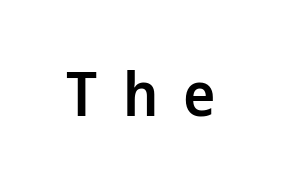
The image shows 61 px semibold sans-serif type, upright; set unusually wide letter spacing (+0.41 em), not underlined; low stroke contrast and a medium x-height.
